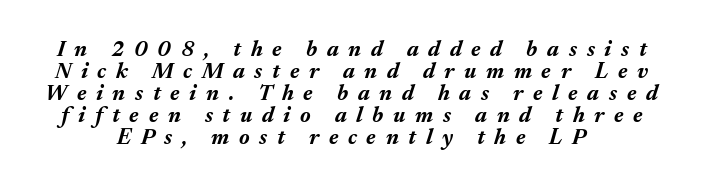
{"italic": "yes", "lean": "right", "slant_degrees": 17, "bold": "yes", "underline": "no", "align": "center", "line_spacing": "tight", "line_spacing_ratio": 1.0, "letter_spacing": "wide", "letter_spacing_em": 0.44, "glyph_px": 22}
